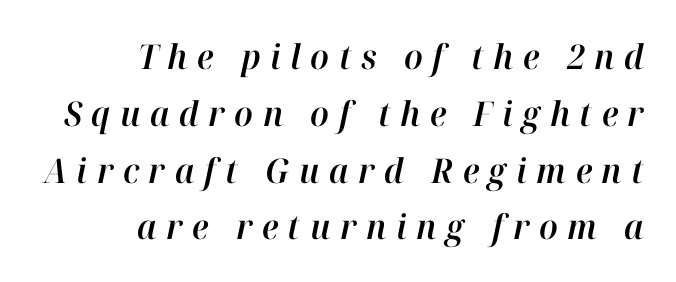
Q: Is the text italic (slanted)? A: Yes, it leans right by about 12 degrees.
Q: Is the text underlined? A: No.
Q: How is the paragraph aligned? A: Right-aligned.
Q: Is the spacing between letters normal or unusually wide? A: Unusually wide.
Q: Is the spacing between lines tight, normal or loose? A: Normal.
Q: Width (condensed, normal, or wide)? A: Normal.
Q: Stroke contrast? A: High.
Q: x-height? A: Medium.
Q: Monospaced? A: No.
